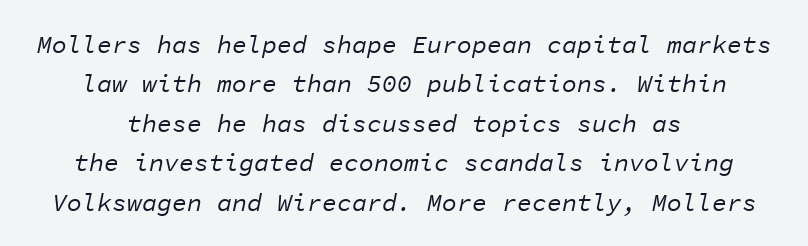
The image shows 25 px text type, italic (leaning right); set centered, normal line spacing (1.58x), normal letter spacing, not underlined.
